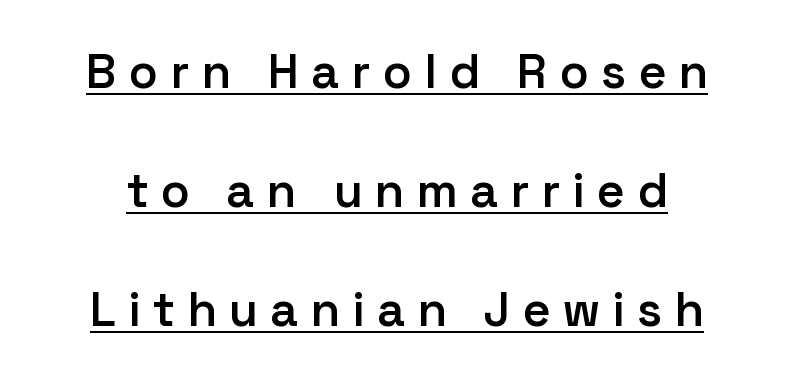
Q: Is the text bold? A: Semi-bold.
Q: Is the text italic (slanted)? A: No, it is upright.
Q: Is the typeface a serif or a sans-serif typeface? A: Sans-serif.
Q: Is the text underlined? A: Yes.
Q: Is the spacing between letters normal or unusually wide? A: Unusually wide.
Q: Is the spacing between lines tight, normal or loose? A: Loose.
Q: Width (condensed, normal, or wide)? A: Normal.
Q: Stroke contrast? A: Low.
Q: x-height? A: Medium.
Q: Monospaced? A: No.
